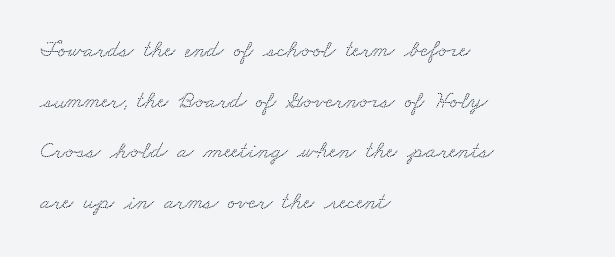
{"underline": "no", "align": "left", "line_spacing": "loose", "line_spacing_ratio": 2.11, "letter_spacing": "normal", "letter_spacing_em": 0.0, "glyph_px": 24}
